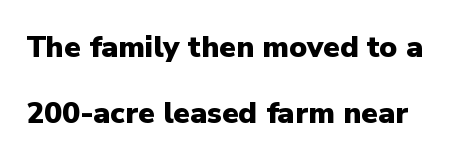
{"serif": "no", "italic": "no", "bold": "yes", "weight": "heavy", "width": "normal", "stroke_contrast": "low", "x_height": "medium", "monospaced": "no", "underline": "no", "line_spacing": "loose", "line_spacing_ratio": 2.21, "letter_spacing": "normal", "letter_spacing_em": 0.0, "glyph_px": 30}
